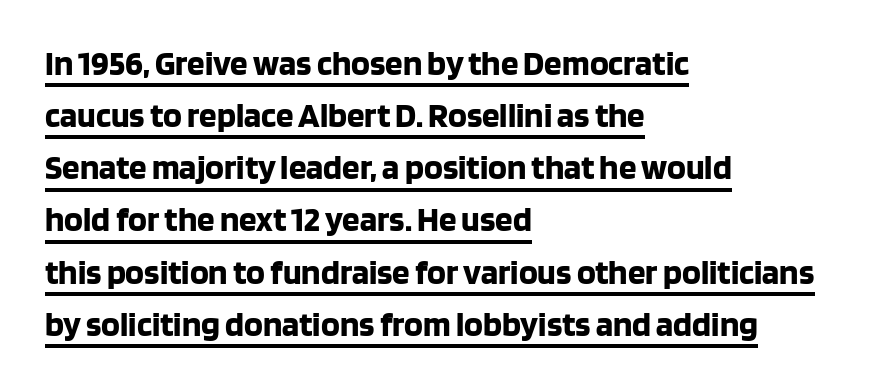
{"serif": "no", "italic": "no", "bold": "yes", "weight": "bold", "width": "normal", "stroke_contrast": "low", "x_height": "large", "monospaced": "no", "underline": "yes", "align": "left", "line_spacing": "normal", "line_spacing_ratio": 1.49, "letter_spacing": "normal", "letter_spacing_em": 0.0, "glyph_px": 35}
